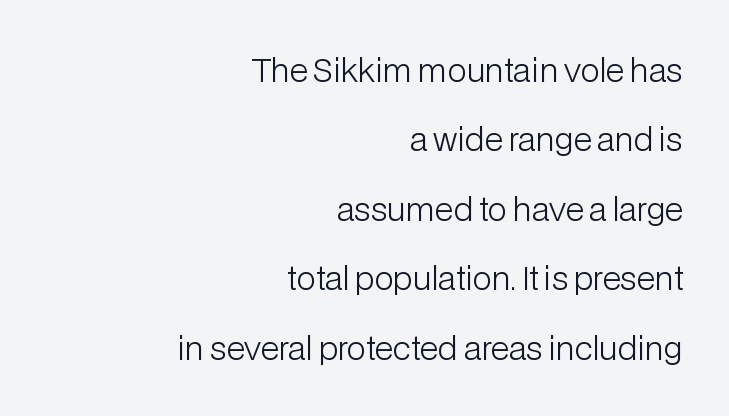
The image shows 32 px light sans-serif type, upright; set right-aligned, loose line spacing (2.17x), normal letter spacing, not underlined; low stroke contrast and a medium x-height.
